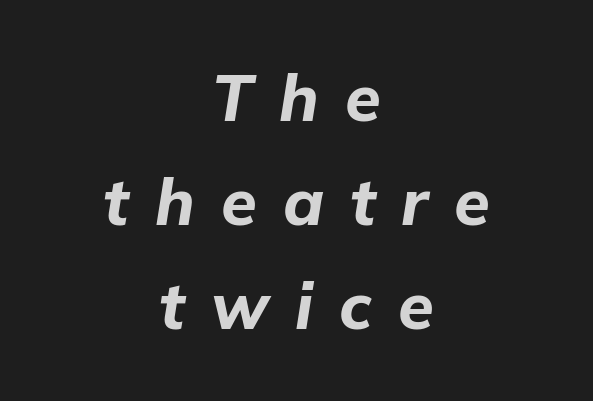
The image shows 65 px bold type, italic (leaning right); set centered, normal line spacing (1.6x), unusually wide letter spacing (+0.4 em), not underlined; low stroke contrast and a medium x-height.
